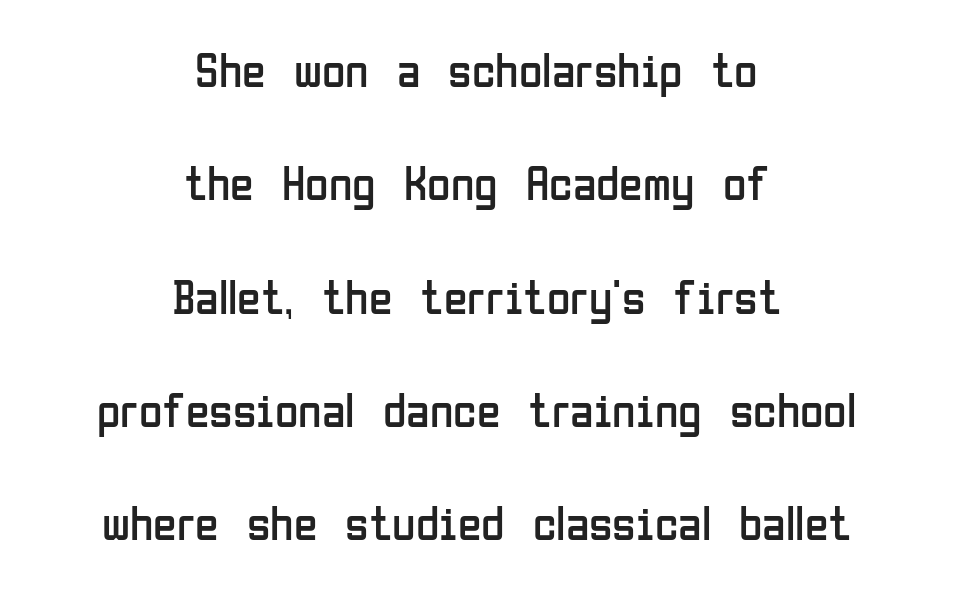
The letters stand upright; this is a roman face. The designer went with a sans here, leaving each stem footless. Stem width sits at or under what a default text font uses. Proportional: the letters do not fall into vertical columns. Typeset on center — no edge is straight. The space between consecutive lines is lavish.
